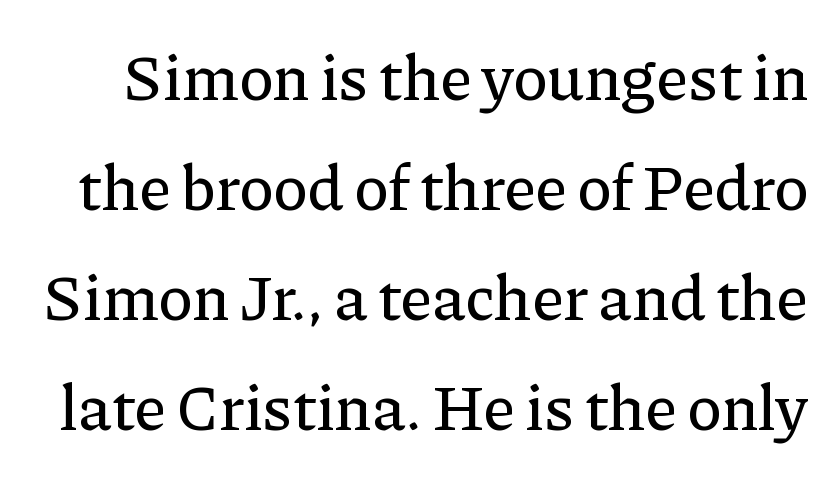
This rendering leaves character spacing at its baseline value. Words float on clear page, feet unadorned. The designer left line spacing at the default. Notice how the stems are strictly vertical — no italics here. Note the varied advance widths — an 'i' is clearly narrower than an 'm'.
